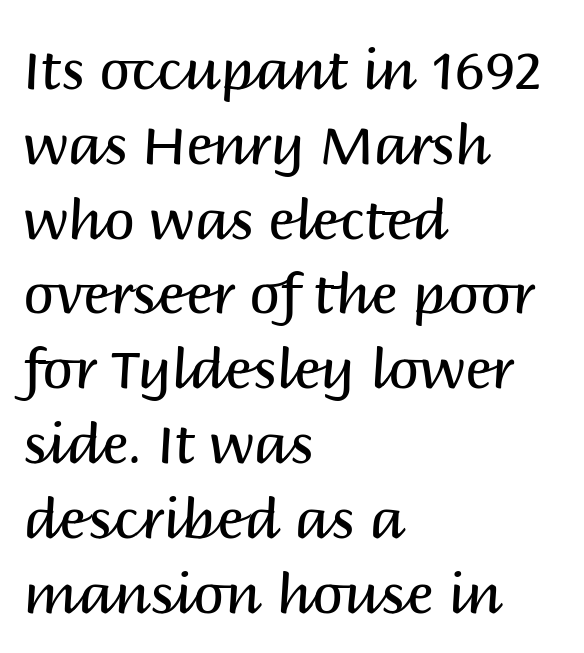
The image shows 55 px regular-weight sans-serif type; set left-aligned, normal line spacing (1.36x), normal letter spacing, not underlined; medium stroke contrast and a large x-height.
